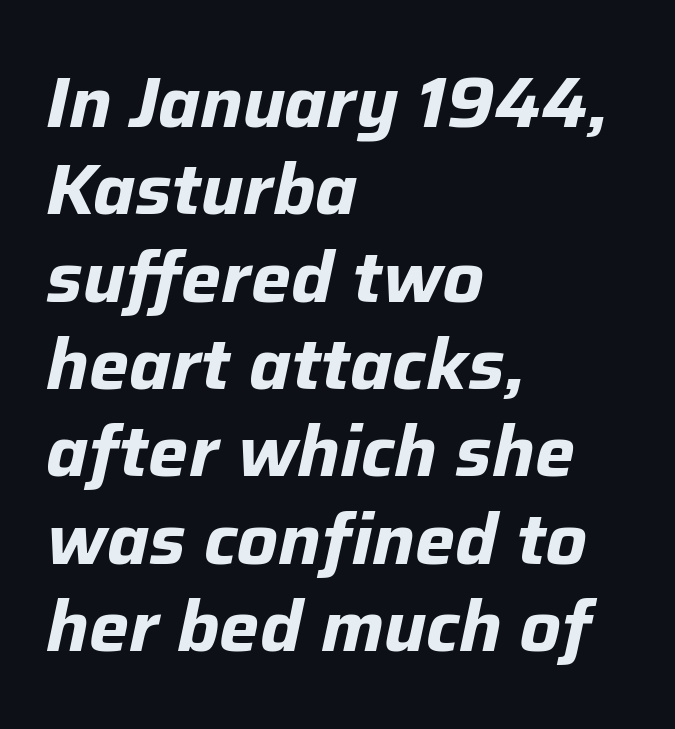
The image shows 71 px bold type, italic (leaning right); set left-aligned, line spacing 1.23x, normal letter spacing, not underlined; low stroke contrast and a medium x-height.
